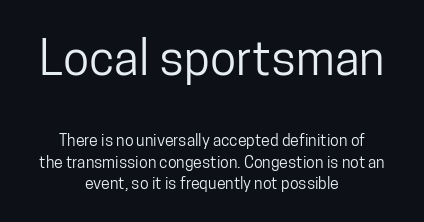
Q: Is the text italic (slanted)? A: No, it is upright.
Q: Is the typeface a serif or a sans-serif typeface? A: Sans-serif.
Q: Is the text underlined? A: No.
Q: How is the paragraph aligned? A: Centered.
Q: Is the spacing between letters normal or unusually wide? A: Normal.
Q: Is the spacing between lines tight, normal or loose? A: Normal.
Q: Which block of text is set in a larger size, the first (top) or the second (bottom)? A: The first (top) one.
Q: Width (condensed, normal, or wide)? A: Condensed.
Q: Stroke contrast? A: Low.
Q: x-height? A: Medium.
Q: Monospaced? A: No.
